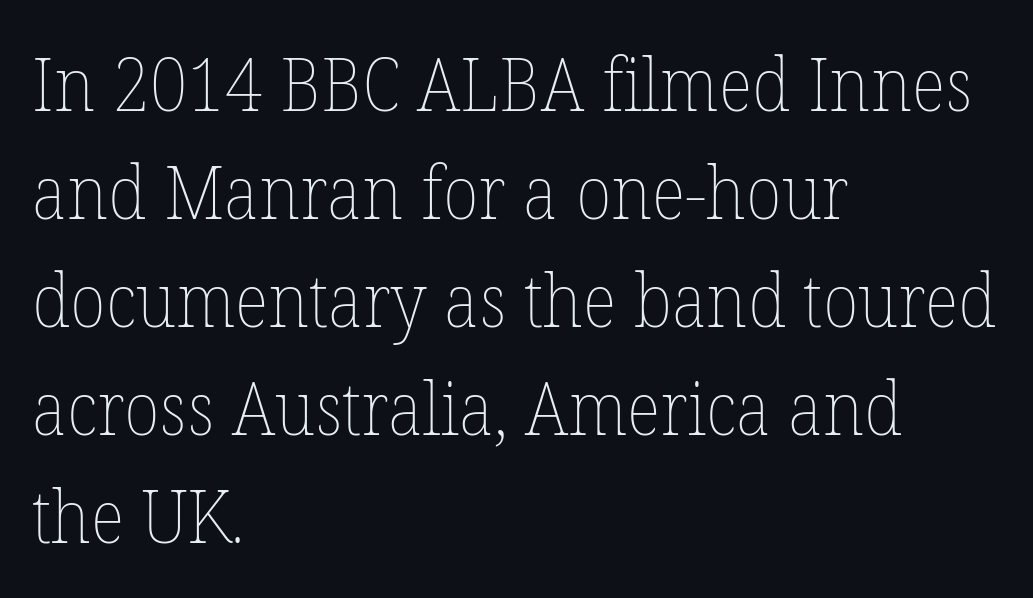
{"italic": "no", "bold": "no", "weight": "thin", "width": "normal", "stroke_contrast": "low", "x_height": "medium", "monospaced": "no", "underline": "no", "align": "left", "line_spacing": "normal", "line_spacing_ratio": 1.48, "letter_spacing": "normal", "letter_spacing_em": 0.0, "glyph_px": 73}
